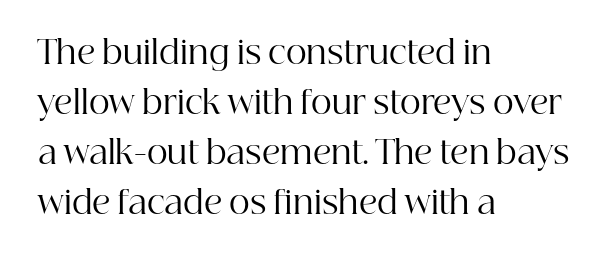
The image shows 32 px regular-weight serif type, upright; set left-aligned, normal line spacing (1.56x), normal letter spacing, not underlined; high stroke contrast and a medium x-height.
